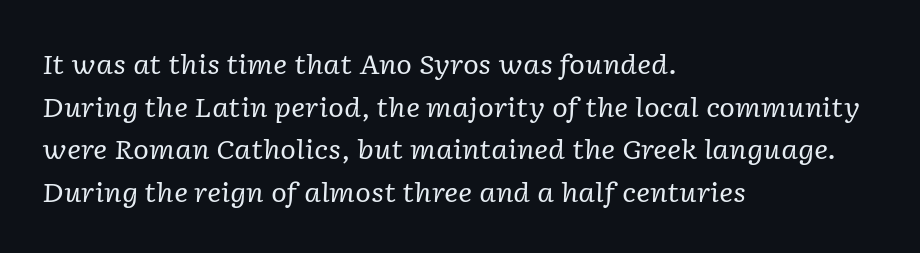
{"italic": "yes", "lean": "right", "slant_degrees": 2, "bold": "no", "underline": "no", "align": "left", "line_spacing": "normal", "line_spacing_ratio": 1.58, "letter_spacing": "normal", "letter_spacing_em": 0.0, "glyph_px": 27}
